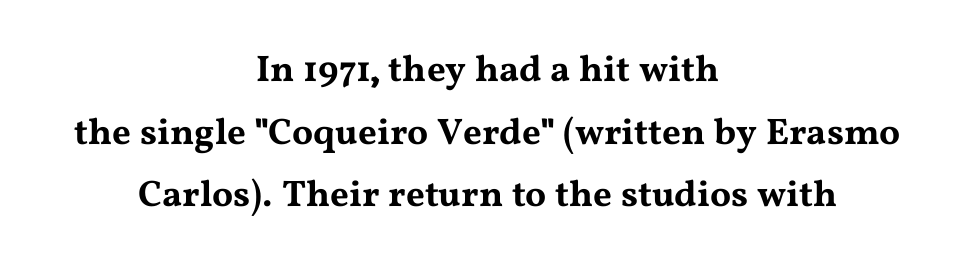
{"serif": "yes", "italic": "no", "width": "wide", "stroke_contrast": "medium", "x_height": "medium", "monospaced": "no", "underline": "no", "align": "center", "line_spacing": "normal", "line_spacing_ratio": 1.69, "letter_spacing": "normal", "letter_spacing_em": 0.0, "glyph_px": 37}
